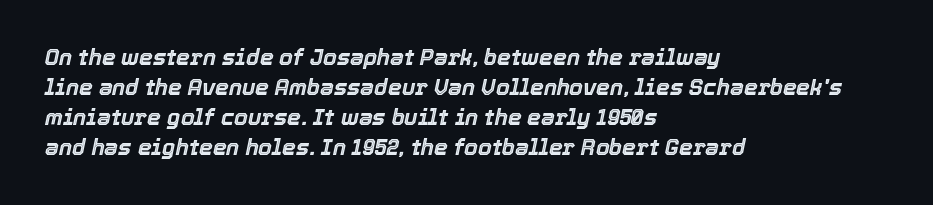
The image shows 22 px text type, italic (leaning right); set left-aligned, normal line spacing (1.36x), normal letter spacing, not underlined.
